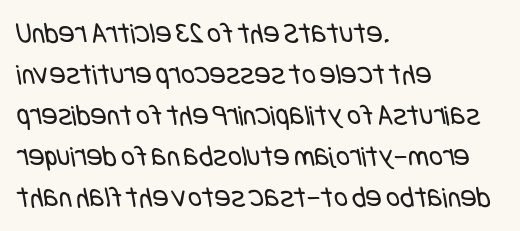
The gaps between neighbouring characters are ordinary and unremarkable. Casual observation: everything's shoved over to the left. Only glyphs here, with clear space below each row. Compared with typical paragraphs, the rows here are spaced about the same. Compared with a typical body face, this is equally light or lighter still. Note: no serifs on the glyphs.
